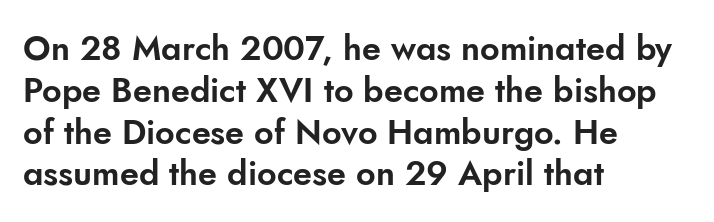
Q: Is the text italic (slanted)? A: No, it is upright.
Q: Is the typeface a serif or a sans-serif typeface? A: Sans-serif.
Q: Is the text underlined? A: No.
Q: How is the paragraph aligned? A: Left-aligned.
Q: Is the spacing between letters normal or unusually wide? A: Normal.
Q: Width (condensed, normal, or wide)? A: Normal.
Q: Stroke contrast? A: Low.
Q: x-height? A: Small.
Q: Monospaced? A: No.
